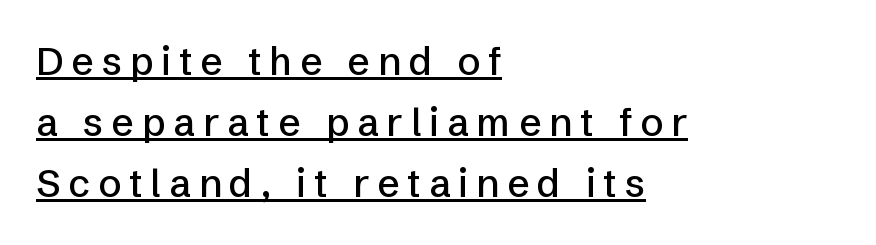
Q: Is the text italic (slanted)? A: No, it is upright.
Q: Is the typeface a serif or a sans-serif typeface? A: Sans-serif.
Q: Is the text underlined? A: Yes.
Q: How is the paragraph aligned? A: Left-aligned.
Q: Is the spacing between letters normal or unusually wide? A: Unusually wide.
Q: Is the spacing between lines tight, normal or loose? A: Normal.
Q: Width (condensed, normal, or wide)? A: Normal.
Q: Stroke contrast? A: Low.
Q: x-height? A: Medium.
Q: Monospaced? A: No.
